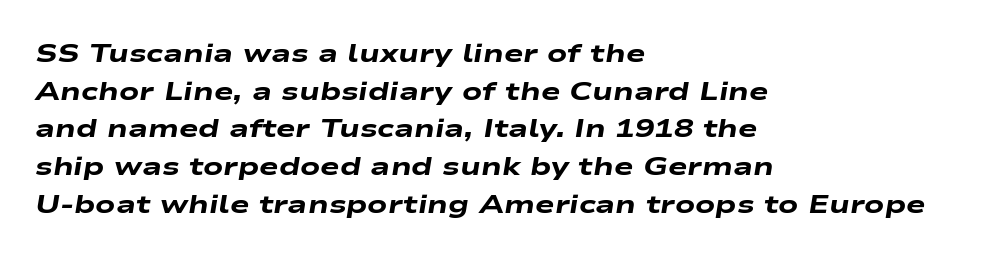
Q: Is the text bold? A: Yes.
Q: Is the text italic (slanted)? A: Yes, it leans right by about 9 degrees.
Q: Is the text underlined? A: No.
Q: How is the paragraph aligned? A: Left-aligned.
Q: Is the spacing between letters normal or unusually wide? A: Normal.
Q: Is the spacing between lines tight, normal or loose? A: Normal.
